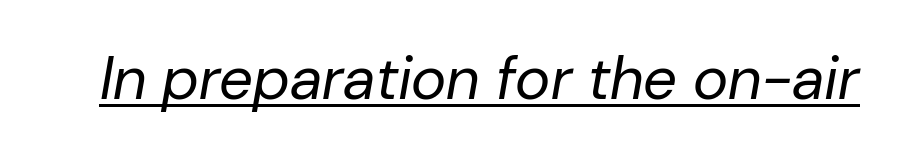
The weight would be labelled regular, book, light, or lighter still. Here the designer chose a conventional face with non-uniform glyph widths. If you drew a line through each stem, it would be angled. Standard letterfit; no display-style spreading of the glyphs. Honestly, the underline is the first thing you notice here.
